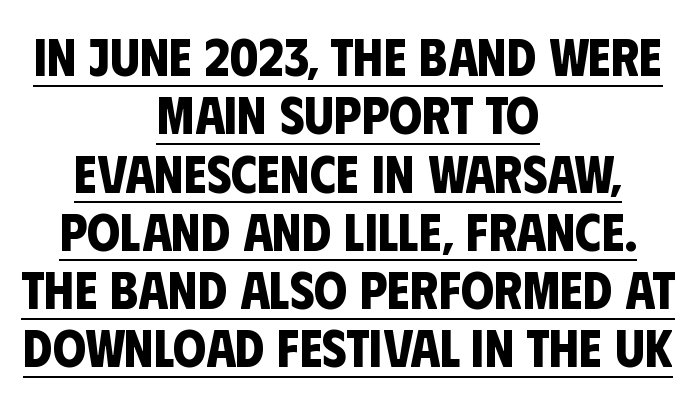
The image shows 53 px bold, condensed sans-serif type; set centered, tight line spacing (1.1x), normal letter spacing, underlined; low stroke contrast and a large x-height.
